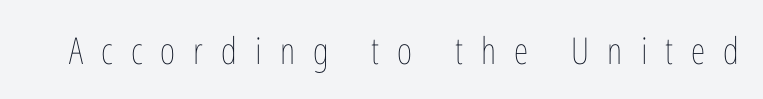
{"italic": "no", "bold": "no", "weight": "thin", "width": "condensed", "stroke_contrast": "low", "x_height": "medium", "monospaced": "no", "underline": "no", "letter_spacing": "wide", "letter_spacing_em": 0.49, "glyph_px": 37}
